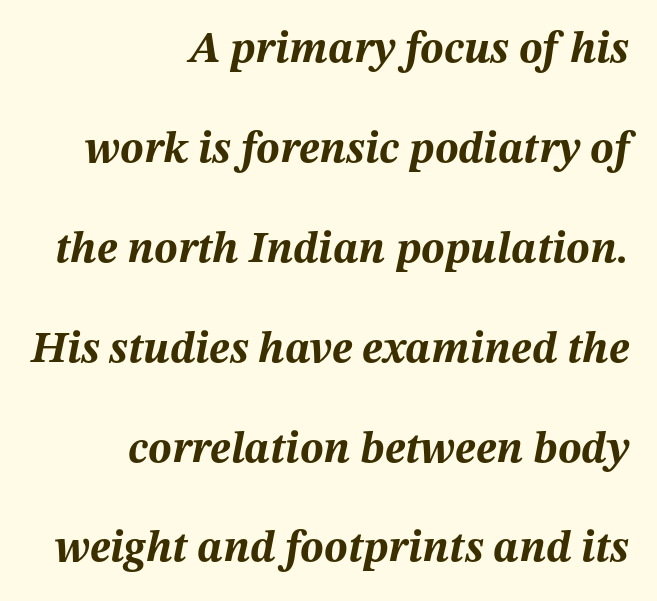
Q: Is the text bold? A: Yes.
Q: Is the text italic (slanted)? A: Yes, it leans right by about 12 degrees.
Q: Is the text underlined? A: No.
Q: How is the paragraph aligned? A: Right-aligned.
Q: Is the spacing between letters normal or unusually wide? A: Normal.
Q: Is the spacing between lines tight, normal or loose? A: Loose.
Q: Width (condensed, normal, or wide)? A: Normal.
Q: Stroke contrast? A: Medium.
Q: x-height? A: Medium.
Q: Monospaced? A: No.
